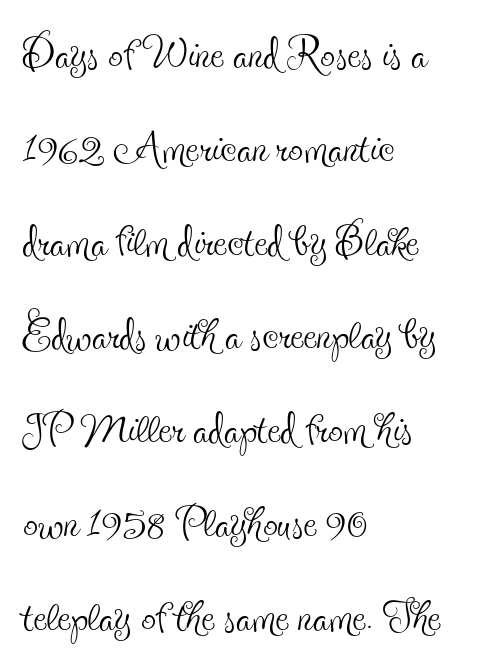
Q: Is the text bold? A: No.
Q: Is the typeface a serif or a sans-serif typeface? A: Serif.
Q: Is the text underlined? A: No.
Q: How is the paragraph aligned? A: Left-aligned.
Q: Is the spacing between letters normal or unusually wide? A: Normal.
Q: Is the spacing between lines tight, normal or loose? A: Normal.
Q: Width (condensed, normal, or wide)? A: Condensed.
Q: x-height? A: Small.
Q: Monospaced? A: No.
